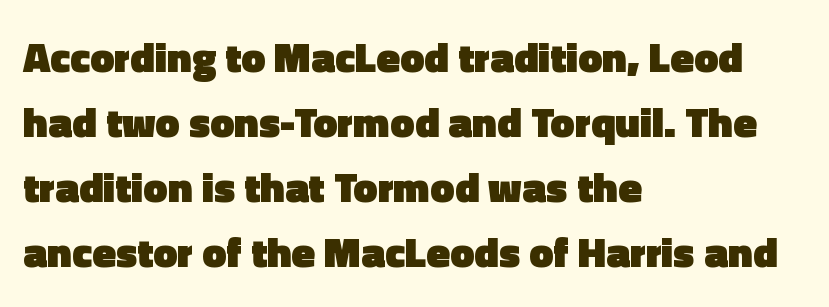
The image shows 43 px heavy sans-serif type, upright; set left-aligned, normal line spacing (1.51x), normal letter spacing, not underlined; a medium x-height.
